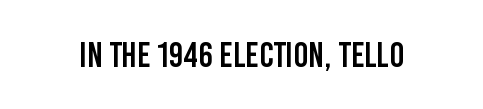
{"serif": "no", "italic": "no", "width": "condensed", "stroke_contrast": "low", "x_height": "large", "monospaced": "no", "underline": "no", "letter_spacing": "normal", "letter_spacing_em": 0.0, "glyph_px": 35}
